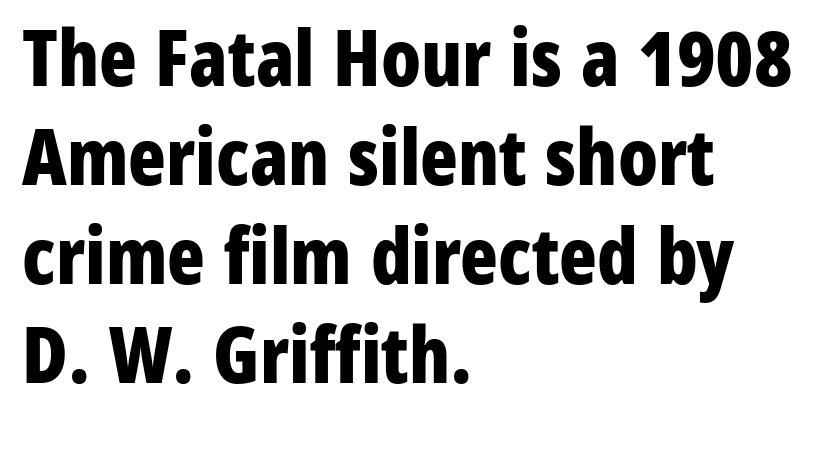
Think of a printed novel: that variable character pitch is what you see here. This rendering uses left alignment, leaving the right contour irregular. The type is set solid horizontally, with unmodified tracking. The type family on display is of the sans-serif kind. The font is running at its bold setting. Quick note: underline off.
